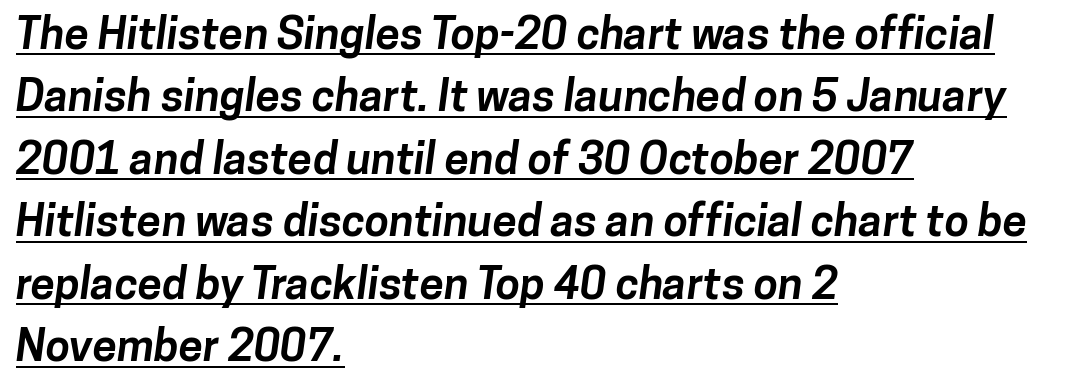
Q: Is the text bold? A: Yes.
Q: Is the typeface a serif or a sans-serif typeface? A: Sans-serif.
Q: Is the text underlined? A: Yes.
Q: How is the paragraph aligned? A: Left-aligned.
Q: Is the spacing between letters normal or unusually wide? A: Normal.
Q: Is the spacing between lines tight, normal or loose? A: Normal.
Q: Width (condensed, normal, or wide)? A: Normal.
Q: Stroke contrast? A: Low.
Q: x-height? A: Medium.
Q: Monospaced? A: No.
